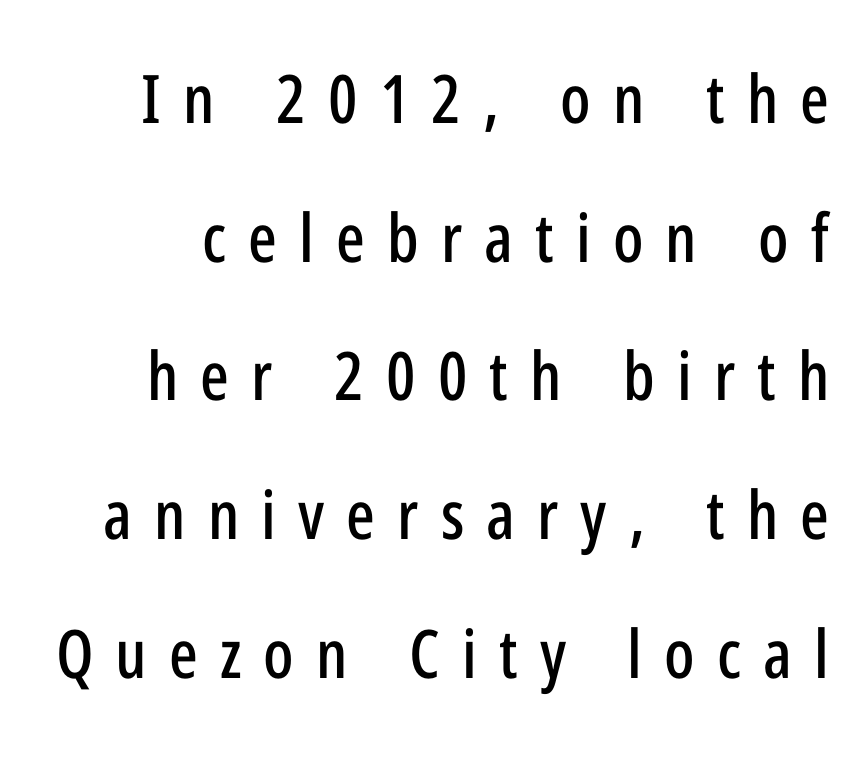
Q: Is the text italic (slanted)? A: No, it is upright.
Q: Is the typeface a serif or a sans-serif typeface? A: Sans-serif.
Q: Is the text underlined? A: No.
Q: Is the spacing between letters normal or unusually wide? A: Unusually wide.
Q: Is the spacing between lines tight, normal or loose? A: Loose.
Q: Width (condensed, normal, or wide)? A: Condensed.
Q: Stroke contrast? A: Low.
Q: x-height? A: Medium.
Q: Monospaced? A: No.
